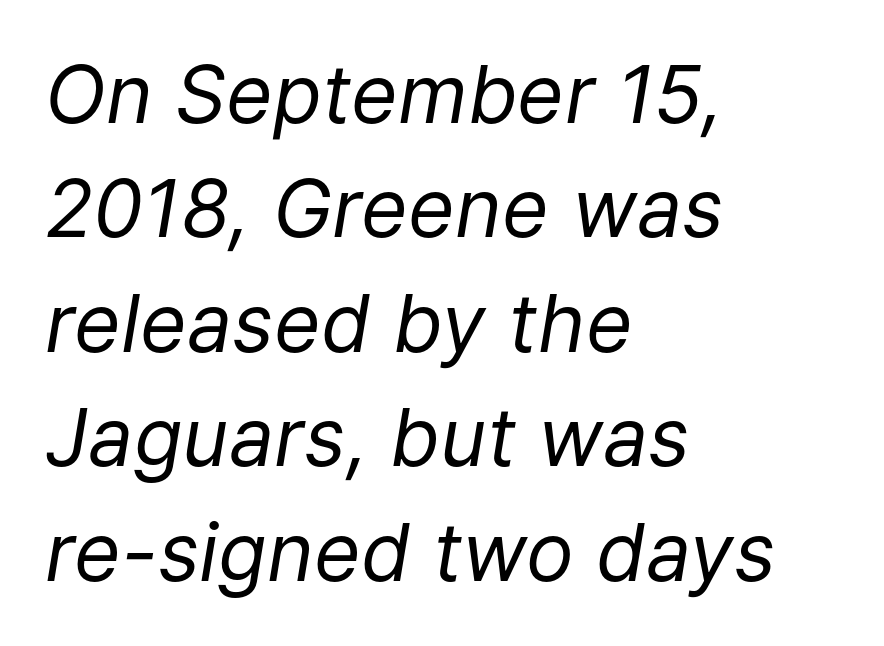
The image shows 80 px regular-weight type, italic (leaning right); set left-aligned, normal line spacing (1.43x), normal letter spacing, not underlined; low stroke contrast and a medium x-height.
